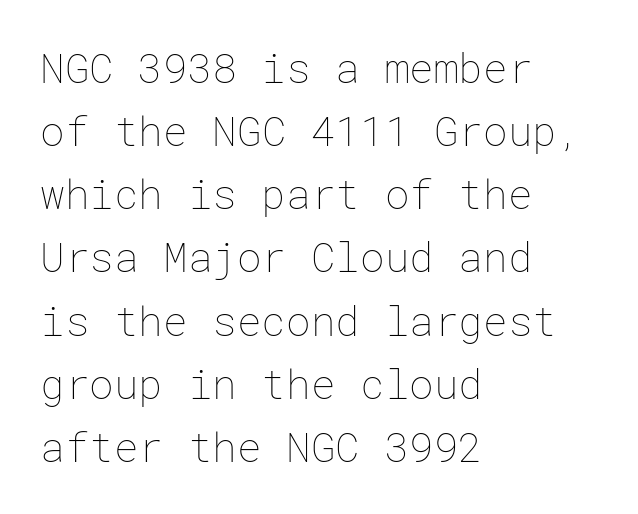
{"italic": "no", "bold": "no", "weight": "thin", "width": "normal", "stroke_contrast": "low", "x_height": "medium", "underline": "no", "align": "left", "line_spacing": "normal", "line_spacing_ratio": 1.54, "letter_spacing": "normal", "letter_spacing_em": 0.0, "glyph_px": 41}
